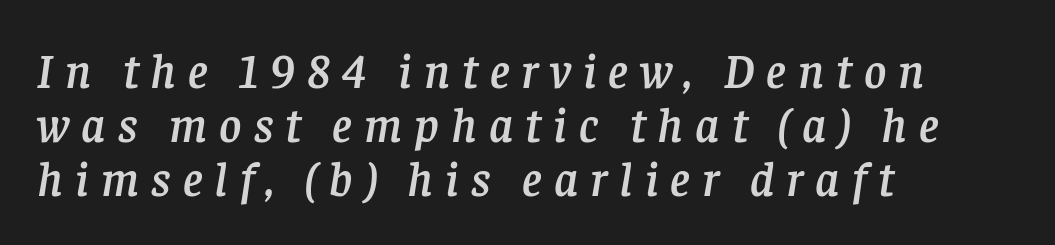
Q: Is the text italic (slanted)? A: Yes, it leans right by about 8 degrees.
Q: Is the typeface a serif or a sans-serif typeface? A: Serif.
Q: Is the text underlined? A: No.
Q: How is the paragraph aligned? A: Left-aligned.
Q: Is the spacing between letters normal or unusually wide? A: Unusually wide.
Q: Is the spacing between lines tight, normal or loose? A: Tight.
Q: Width (condensed, normal, or wide)? A: Normal.
Q: Stroke contrast? A: Low.
Q: x-height? A: Large.
Q: Monospaced? A: No.
